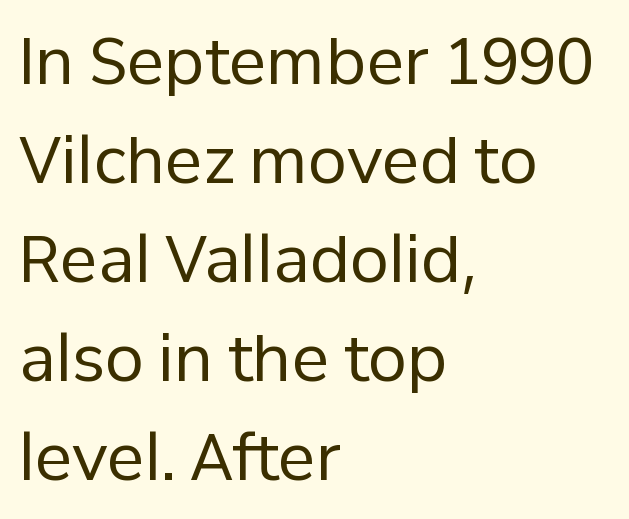
The image shows 63 px regular-weight sans-serif type, upright; set left-aligned, normal line spacing (1.57x), normal letter spacing, not underlined; low stroke contrast and a medium x-height.
